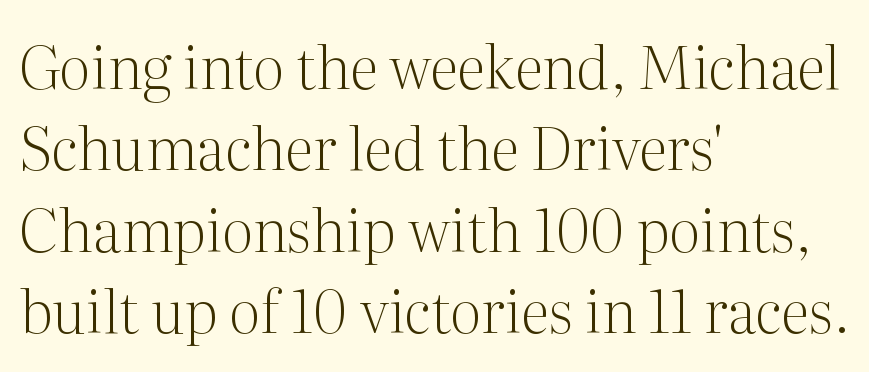
{"serif": "yes", "italic": "no", "bold": "no", "weight": "light", "width": "normal", "stroke_contrast": "medium", "x_height": "medium", "monospaced": "no", "underline": "no", "align": "left", "line_spacing": "normal", "line_spacing_ratio": 1.38, "letter_spacing": "normal", "letter_spacing_em": 0.0, "glyph_px": 59}
